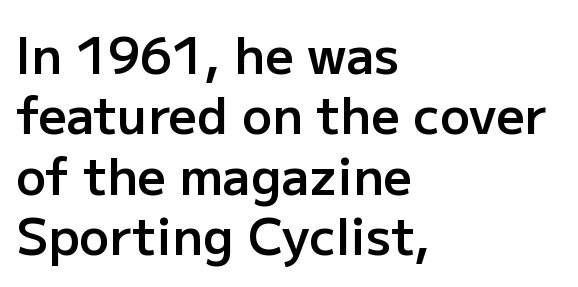
These lines were composed using upright roman letters. Each letter keeps its own natural width here, so spacing adapts to shape. This is the in-between weight designers call semibold or demi. Is the letter spacing exaggerated? No — it looks like the ordinary default. Does the copy run flush right? No — it runs flush left.
